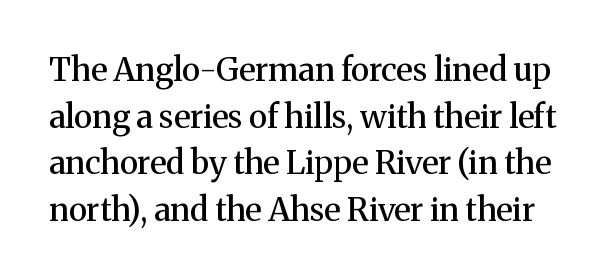
This rendering leaves character spacing at its baseline value. Reading down the column, the eye jumps a familiar distance to each next line. A semibold gives these letters moderate extra thickness, short of bold. Decoration check: the copy has no underline. Italic? Not at all — the glyphs are vertical. Do the characters align in a grid? No, the font is proportional.
